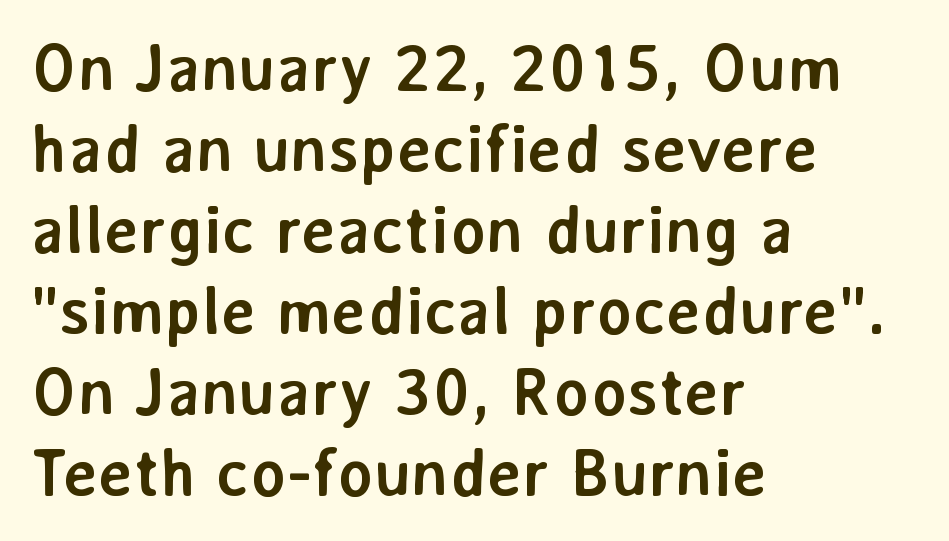
Honestly, there is no underline to notice here at all. Is the letter spacing exaggerated? No — it looks like the ordinary default. Every character sits straight up, as roman type does. The letters are bold, with thick, heavy strokes.
